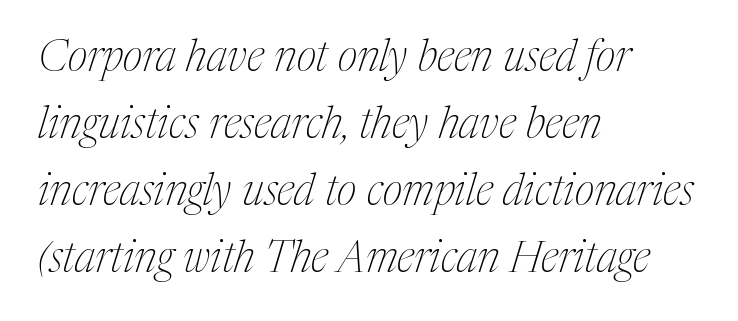
{"serif": "yes", "italic": "yes", "lean": "right", "slant_degrees": 17, "bold": "no", "weight": "thin", "width": "condensed", "stroke_contrast": "medium", "x_height": "medium", "monospaced": "no", "underline": "no", "align": "left", "line_spacing": "normal", "line_spacing_ratio": 1.56, "letter_spacing": "normal", "letter_spacing_em": 0.0, "glyph_px": 43}
